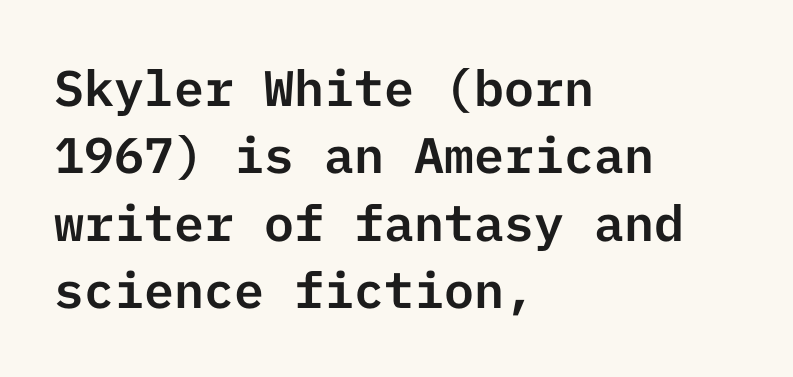
The passage shown is typeset with a sans-serif family. Nobody drew a line under any word here. Honestly, the letter spacing is just normal — you wouldn't notice it. What's the leading like? Ordinary, nothing unusual. The letters stand upright; this is a roman face. A classic flush-left, rag-right setting is used for this passage.
